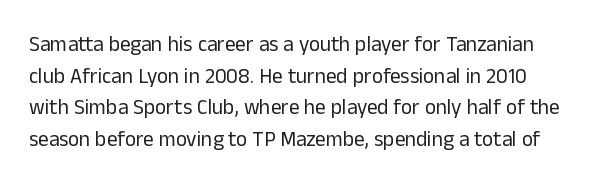
Q: Is the text bold? A: No.
Q: Is the text italic (slanted)? A: No, it is upright.
Q: Is the text underlined? A: No.
Q: Is the spacing between letters normal or unusually wide? A: Normal.
Q: Is the spacing between lines tight, normal or loose? A: Normal.
